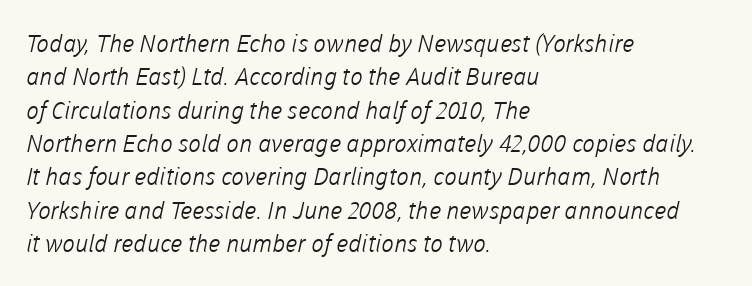
Vertical spacing — default. If you drew a ruler down the left edge, every line would touch it. Stems here are at most as thick as an everyday book face. Is the letter spacing exaggerated? No — it looks like the ordinary default.
